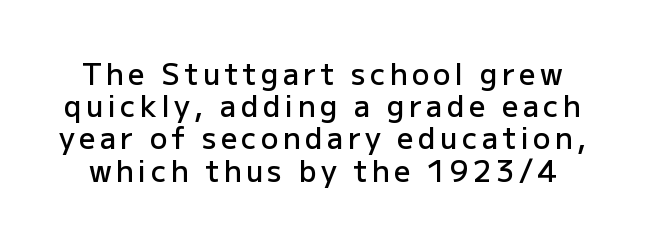
{"serif": "no", "italic": "no", "bold": "semi", "weight": "semibold", "width": "normal", "stroke_contrast": "low", "x_height": "medium", "monospaced": "no", "underline": "no", "line_spacing": "tight", "line_spacing_ratio": 1.11, "glyph_px": 29}
